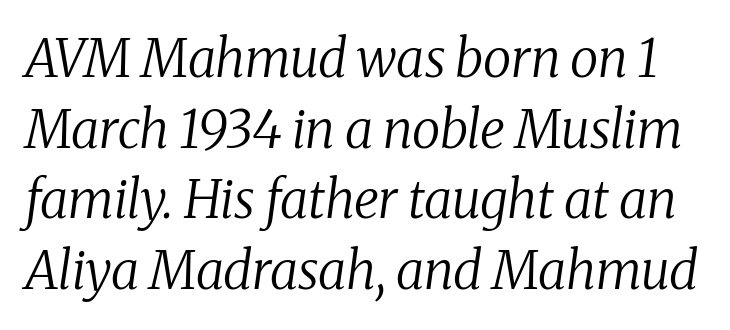
{"serif": "yes", "italic": "yes", "lean": "right", "slant_degrees": 8, "bold": "no", "weight": "regular", "width": "normal", "stroke_contrast": "medium", "x_height": "medium", "monospaced": "no", "underline": "no", "line_spacing": "normal", "line_spacing_ratio": 1.36, "letter_spacing": "normal", "letter_spacing_em": 0.0, "glyph_px": 52}
